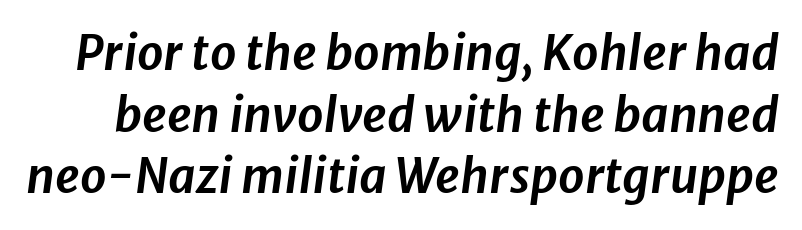
Caption: standard tracking, unaltered. Horizontal bands of white between lines are of average thickness. Bare-footed words on every line. Tall strokes in this sample are angled rather than plumb. Looks like regular typesetting: each glyph gets only the width it needs.
